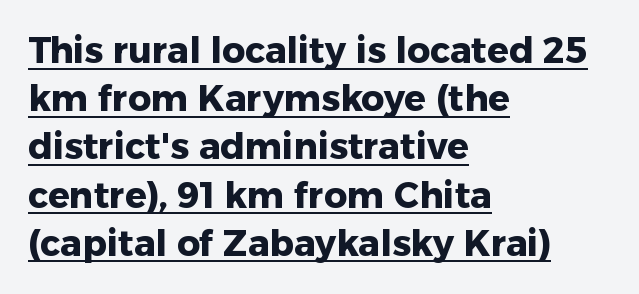
Q: Is the text bold? A: Yes.
Q: Is the text italic (slanted)? A: No, it is upright.
Q: Is the typeface a serif or a sans-serif typeface? A: Sans-serif.
Q: Is the text underlined? A: Yes.
Q: How is the paragraph aligned? A: Left-aligned.
Q: Is the spacing between letters normal or unusually wide? A: Normal.
Q: Is the spacing between lines tight, normal or loose? A: Normal.
Q: Width (condensed, normal, or wide)? A: Normal.
Q: Stroke contrast? A: Low.
Q: x-height? A: Medium.
Q: Monospaced? A: No.
